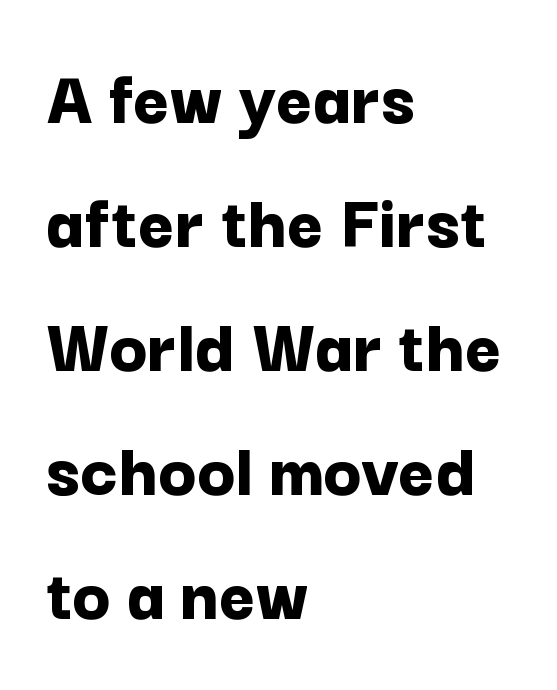
{"serif": "no", "italic": "no", "bold": "yes", "weight": "bold", "width": "normal", "stroke_contrast": "low", "x_height": "medium", "monospaced": "no", "underline": "no", "align": "left", "line_spacing": "normal", "line_spacing_ratio": 1.57, "letter_spacing": "normal", "letter_spacing_em": 0.0, "glyph_px": 79}
